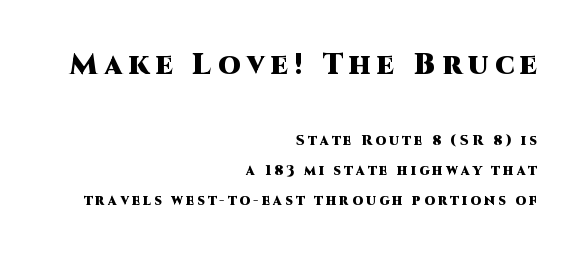
The rendering uses a bold face; every stroke is thick and dark. Bigger letters appear in the top chunk; the bottom chunk is reduced. Widely set lines give the paragraph a tall, airy silhouette. Think of a printed novel: that variable character pitch is what you see here. Type without underlining. Is the block centered? No — it sits flush against the right margin.
